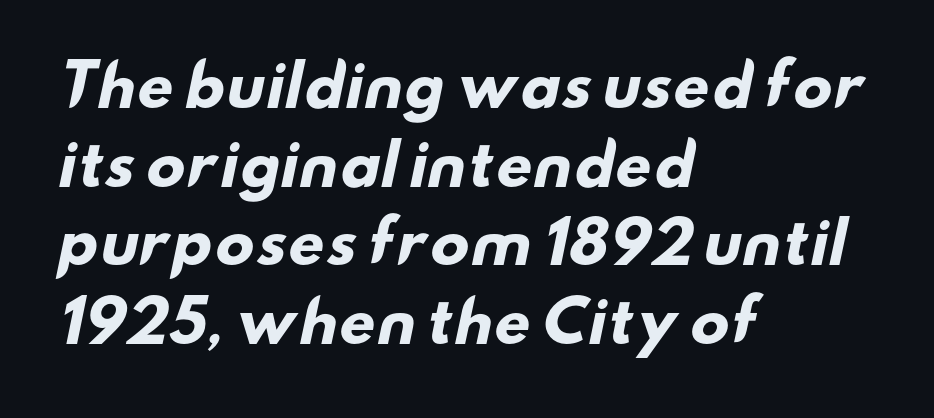
The image shows 57 px heavy, wide sans-serif type; set left-aligned, normal line spacing (1.38x), normal letter spacing, not underlined; low stroke contrast and a small x-height.
